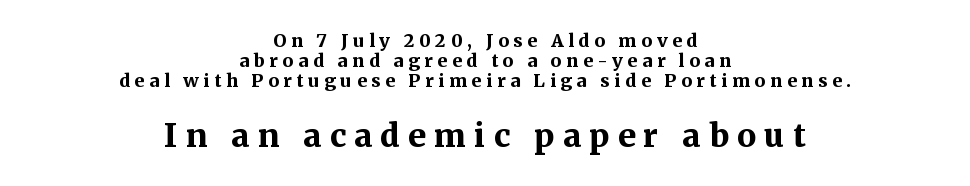
Q: Is the text bold? A: Yes.
Q: Is the text italic (slanted)? A: No, it is upright.
Q: Is the typeface a serif or a sans-serif typeface? A: Serif.
Q: Is the text underlined? A: No.
Q: How is the paragraph aligned? A: Centered.
Q: Is the spacing between letters normal or unusually wide? A: Unusually wide.
Q: Is the spacing between lines tight, normal or loose? A: Tight.
Q: Which block of text is set in a larger size, the first (top) or the second (bottom)? A: The second (bottom) one.
Q: Width (condensed, normal, or wide)? A: Normal.
Q: Stroke contrast? A: Medium.
Q: x-height? A: Medium.
Q: Monospaced? A: No.
